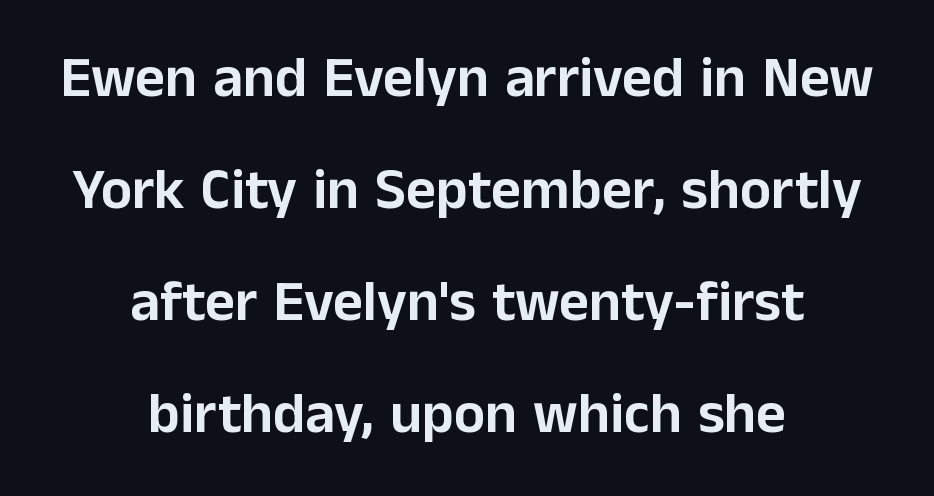
Q: Is the text italic (slanted)? A: No, it is upright.
Q: Is the typeface a serif or a sans-serif typeface? A: Sans-serif.
Q: Is the text underlined? A: No.
Q: How is the paragraph aligned? A: Centered.
Q: Is the spacing between letters normal or unusually wide? A: Normal.
Q: Is the spacing between lines tight, normal or loose? A: Loose.
Q: Width (condensed, normal, or wide)? A: Normal.
Q: Stroke contrast? A: Low.
Q: x-height? A: Medium.
Q: Monospaced? A: No.
